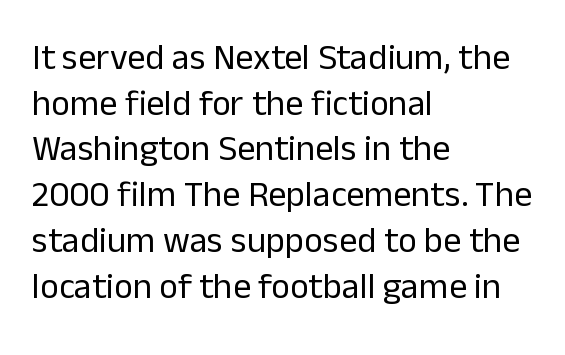
The image shows 36 px regular-weight sans-serif type, upright; set left-aligned, normal line spacing (1.27x), normal letter spacing, not underlined; low stroke contrast and a medium x-height.
